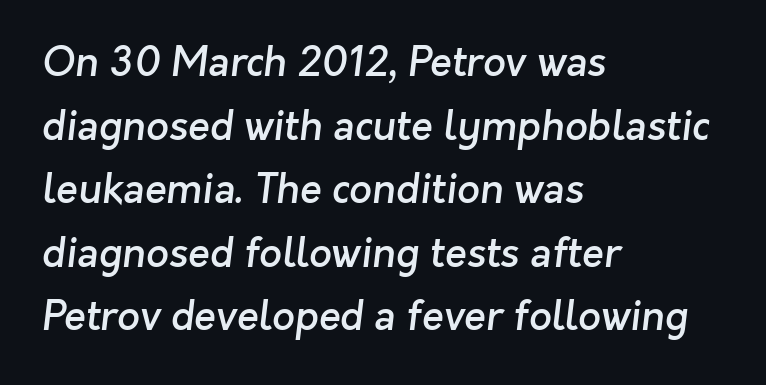
Q: Is the text bold? A: Semi-bold.
Q: Is the typeface a serif or a sans-serif typeface? A: Sans-serif.
Q: Is the text underlined? A: No.
Q: How is the paragraph aligned? A: Left-aligned.
Q: Is the spacing between letters normal or unusually wide? A: Normal.
Q: Is the spacing between lines tight, normal or loose? A: Normal.
Q: Width (condensed, normal, or wide)? A: Normal.
Q: Stroke contrast? A: Low.
Q: x-height? A: Medium.
Q: Monospaced? A: No.
